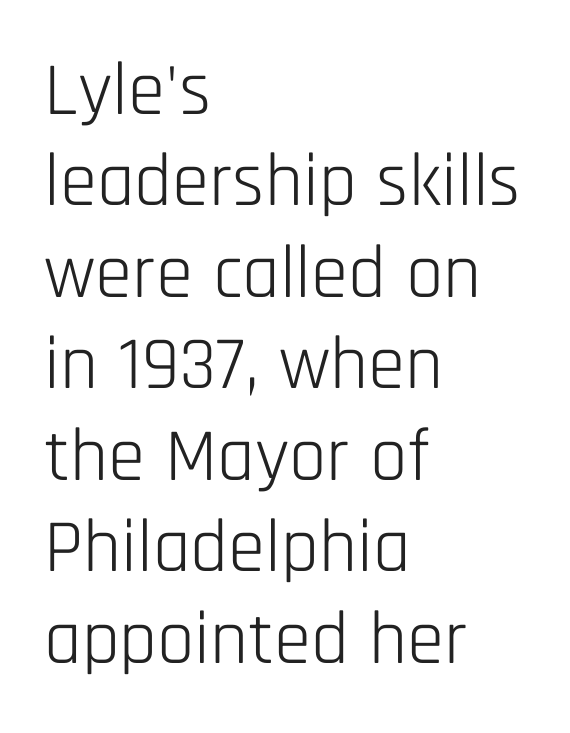
{"serif": "no", "italic": "no", "bold": "no", "weight": "light", "width": "condensed", "stroke_contrast": "low", "x_height": "large", "monospaced": "no", "underline": "no", "align": "left", "line_spacing_ratio": 1.22, "letter_spacing": "normal", "letter_spacing_em": 0.0, "glyph_px": 75}
